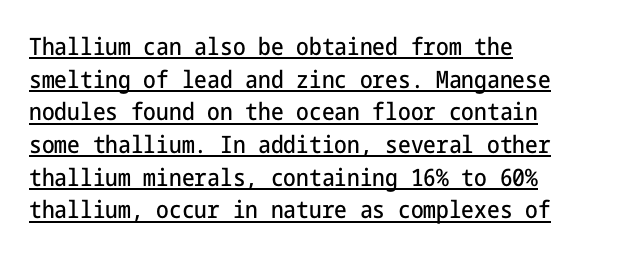
{"italic": "no", "underline": "yes", "align": "left", "line_spacing": "normal", "line_spacing_ratio": 1.36, "letter_spacing": "normal", "letter_spacing_em": 0.0, "glyph_px": 24}
